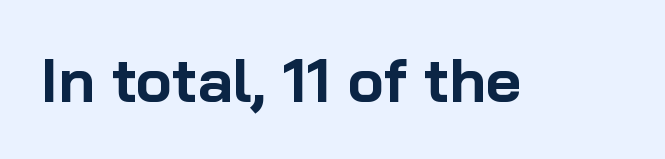
This sample uses plain, unmodified letter spacing. Bold? Absolutely — the strokes are thick and heavy. Note: no serifs on the glyphs. The type sits square on the baseline with zero lean. Plain, unruled lines of type.
